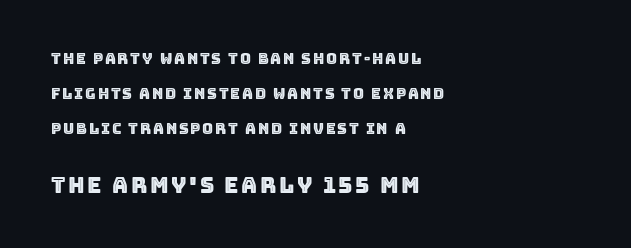
Quick note: underline off. Of the two passages, the one underneath uses the larger point size. This is roman type, the default non-slanted kind. Line beginnings align vertically; line endings do not. Students, observe: this is what heavily led, spacious text looks like.
